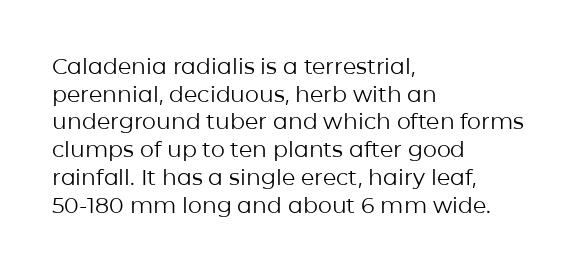
The image shows 22 px text type, upright; set left-aligned, normal line spacing (1.26x), normal letter spacing, not underlined.
